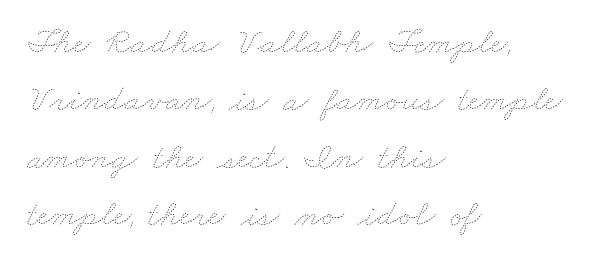
{"bold": "no", "weight": "thin", "width": "wide", "stroke_contrast": "low", "x_height": "small", "monospaced": "no", "underline": "no", "align": "left", "line_spacing": "normal", "line_spacing_ratio": 1.55, "letter_spacing": "normal", "letter_spacing_em": 0.0, "glyph_px": 37}
